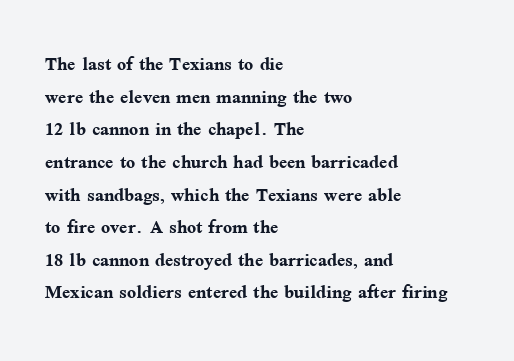
Q: Is the text bold? A: Yes.
Q: Is the text italic (slanted)? A: No, it is upright.
Q: Is the text underlined? A: No.
Q: How is the paragraph aligned? A: Left-aligned.
Q: Is the spacing between letters normal or unusually wide? A: Normal.
Q: Is the spacing between lines tight, normal or loose? A: Normal.
